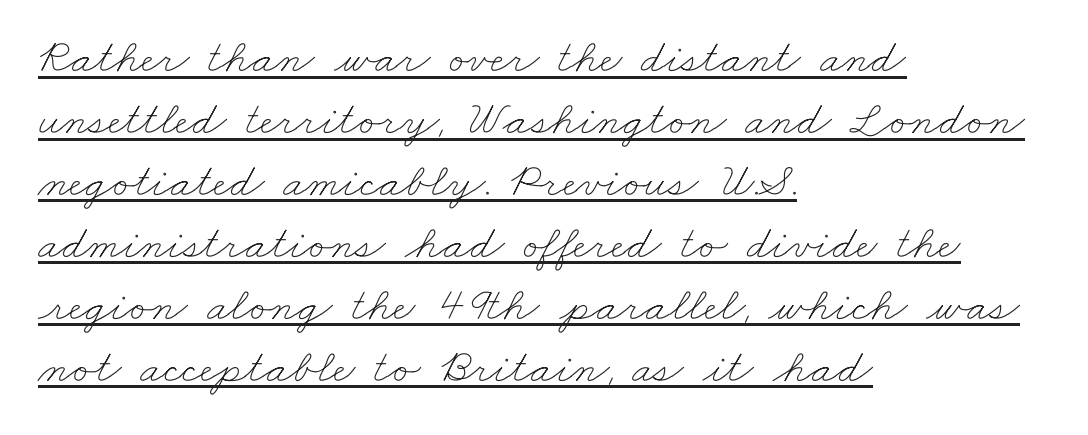
The image shows 48 px thin, wide type; set left-aligned, normal line spacing (1.29x), normal letter spacing, underlined; low stroke contrast and a small x-height.
